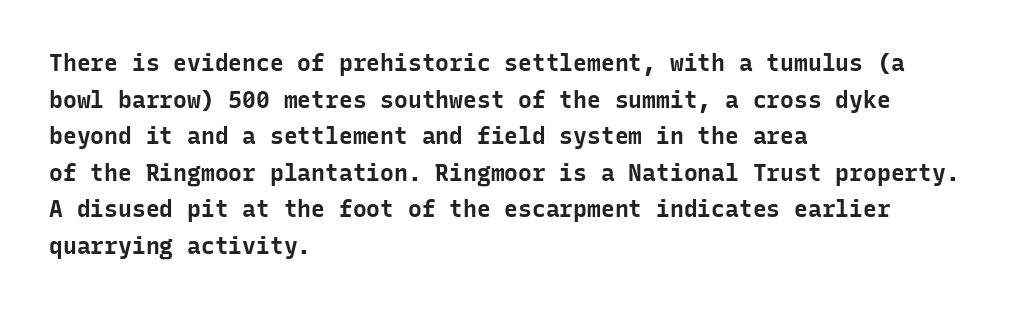
The image shows 23 px bold type, upright; set left-aligned, normal line spacing (1.59x), normal letter spacing, not underlined.
